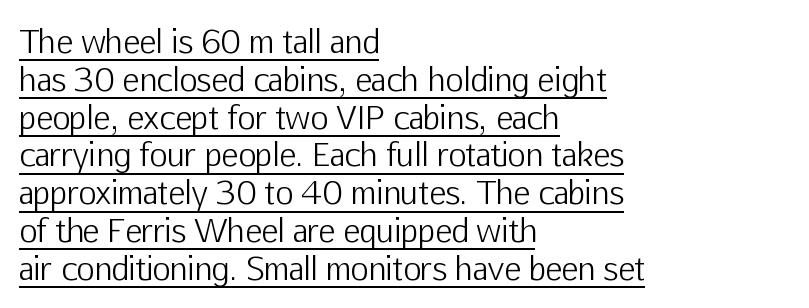
{"serif": "no", "italic": "no", "bold": "no", "weight": "light", "width": "normal", "stroke_contrast": "low", "x_height": "medium", "monospaced": "no", "underline": "yes", "align": "left", "line_spacing_ratio": 1.22, "letter_spacing": "normal", "letter_spacing_em": 0.0, "glyph_px": 31}
